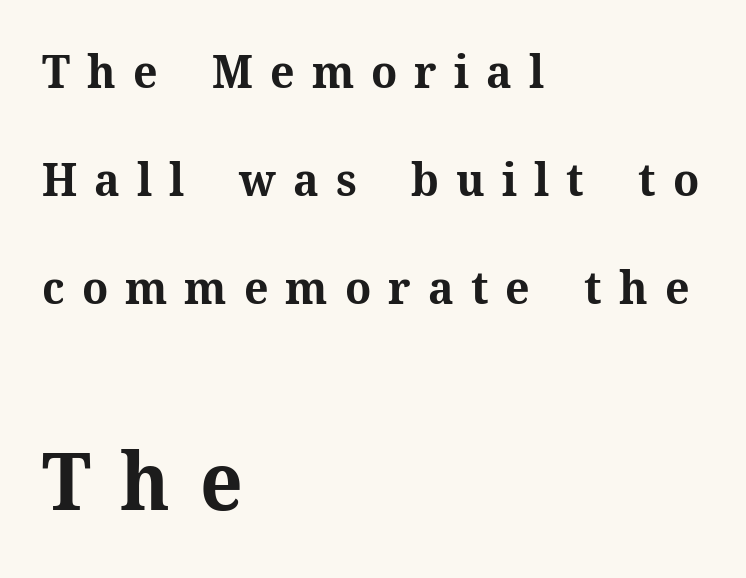
Q: Is the text bold? A: Yes.
Q: Is the text italic (slanted)? A: No, it is upright.
Q: Is the typeface a serif or a sans-serif typeface? A: Serif.
Q: Is the text underlined? A: No.
Q: How is the paragraph aligned? A: Left-aligned.
Q: Is the spacing between letters normal or unusually wide? A: Unusually wide.
Q: Is the spacing between lines tight, normal or loose? A: Loose.
Q: Which block of text is set in a larger size, the first (top) or the second (bottom)? A: The second (bottom) one.
Q: Width (condensed, normal, or wide)? A: Normal.
Q: Stroke contrast? A: Medium.
Q: x-height? A: Medium.
Q: Monospaced? A: No.
